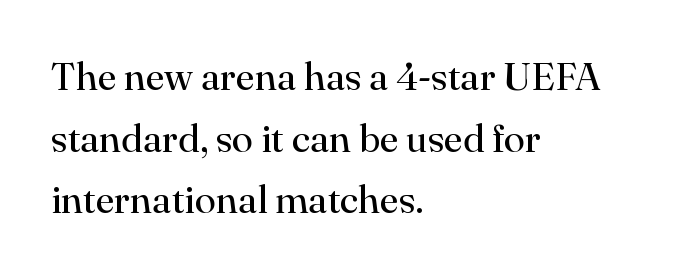
Summary of weight: not heavy and not bold. Do the characters align in a grid? No, the font is proportional. Upright lettering throughout. The designer went with a serif here, giving each stem small feet. Every row of glyphs begins at an identical x-position on the left. A typesetter would call this zero additional tracking.
